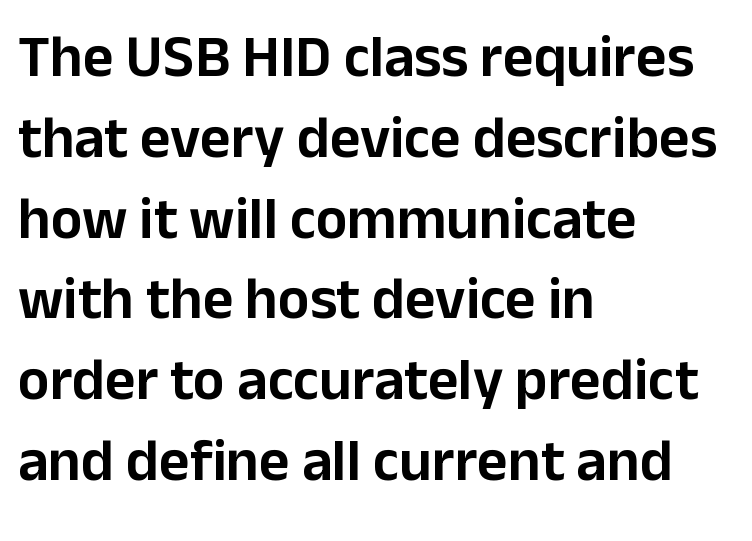
{"serif": "no", "italic": "no", "width": "normal", "stroke_contrast": "low", "x_height": "medium", "monospaced": "no", "underline": "no", "align": "left", "line_spacing": "normal", "line_spacing_ratio": 1.37, "letter_spacing": "normal", "letter_spacing_em": 0.0, "glyph_px": 59}
